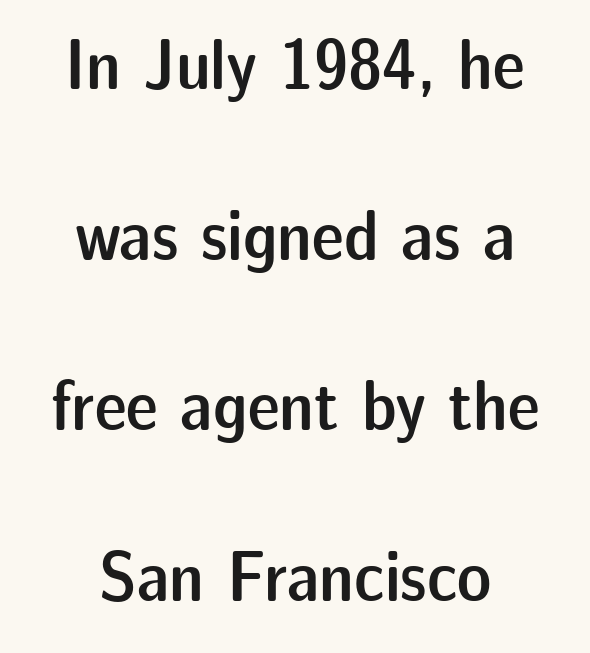
Q: Is the text bold? A: Semi-bold.
Q: Is the text italic (slanted)? A: No, it is upright.
Q: Is the typeface a serif or a sans-serif typeface? A: Sans-serif.
Q: Is the text underlined? A: No.
Q: How is the paragraph aligned? A: Centered.
Q: Is the spacing between letters normal or unusually wide? A: Normal.
Q: Is the spacing between lines tight, normal or loose? A: Loose.
Q: Width (condensed, normal, or wide)? A: Normal.
Q: Stroke contrast? A: Low.
Q: x-height? A: Medium.
Q: Monospaced? A: No.
